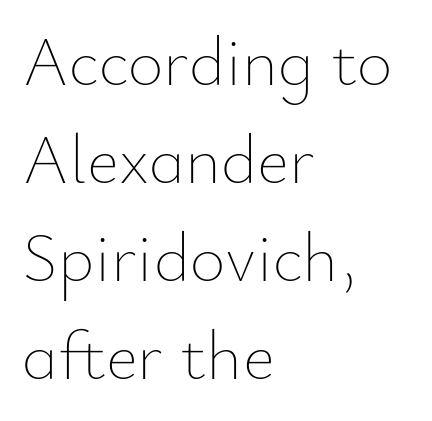
{"italic": "no", "bold": "no", "weight": "thin", "width": "normal", "stroke_contrast": "low", "x_height": "small", "monospaced": "no", "underline": "no", "align": "left", "line_spacing": "normal", "line_spacing_ratio": 1.42, "letter_spacing": "normal", "letter_spacing_em": 0.0, "glyph_px": 69}
